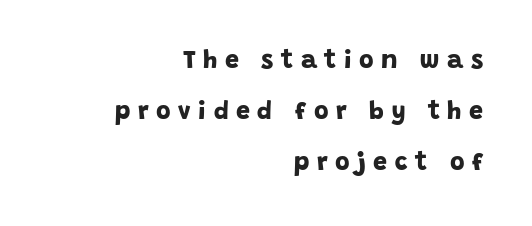
The image shows 25 px bold type; set right-aligned, loose line spacing (2.04x), unusually wide letter spacing (+0.3 em), not underlined.
